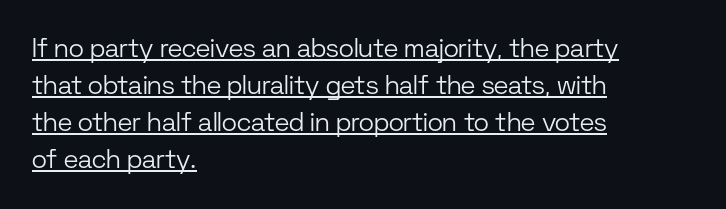
Q: Is the text bold? A: No.
Q: Is the text italic (slanted)? A: No, it is upright.
Q: Is the text underlined? A: Yes.
Q: How is the paragraph aligned? A: Left-aligned.
Q: Is the spacing between letters normal or unusually wide? A: Normal.
Q: Is the spacing between lines tight, normal or loose? A: Normal.
